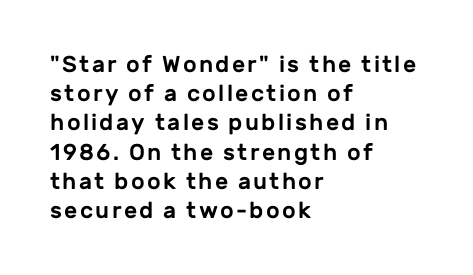
Q: Is the text italic (slanted)? A: No, it is upright.
Q: Is the text underlined? A: No.
Q: How is the paragraph aligned? A: Left-aligned.
Q: Is the spacing between lines tight, normal or loose? A: Normal.
